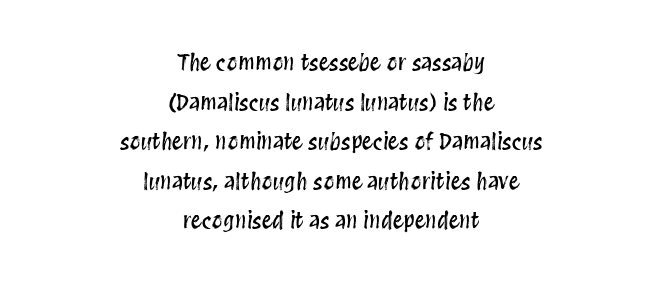
The image shows 22 px text type, upright; set centered, line spacing 1.8x, normal letter spacing, not underlined.
